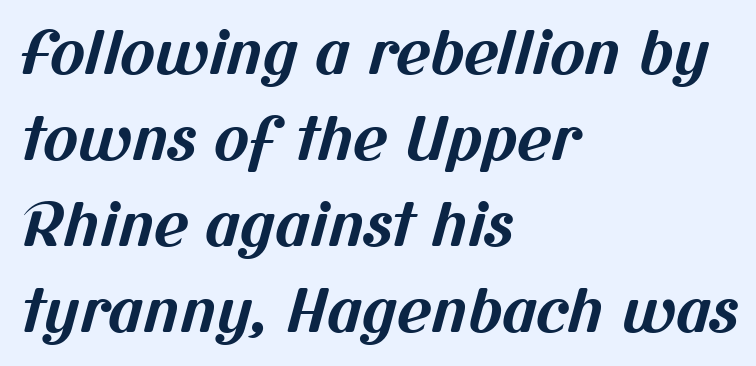
The image shows 59 px bold sans-serif type; set left-aligned, normal line spacing (1.46x), normal letter spacing, not underlined; medium stroke contrast and a medium x-height.
